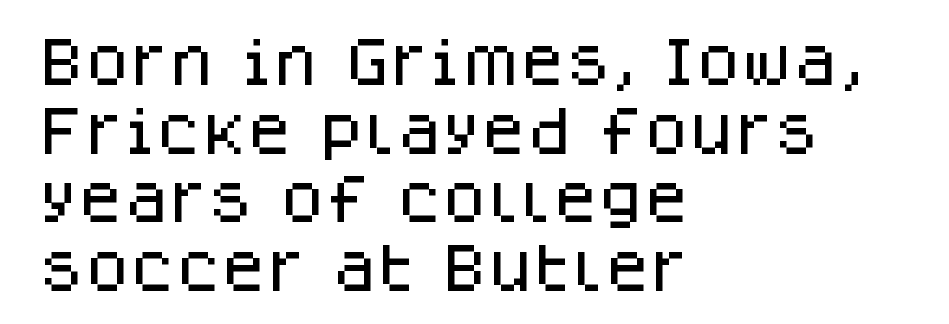
The image shows 52 px sans-serif type, upright; set left-aligned, normal line spacing (1.32x), normal letter spacing, not underlined; low stroke contrast and a large x-height.
